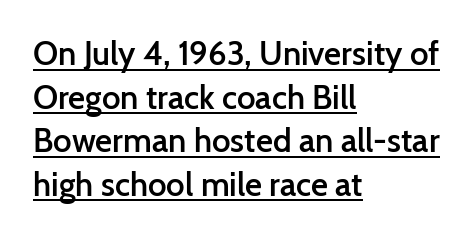
{"serif": "no", "italic": "no", "bold": "semi", "weight": "semibold", "width": "normal", "stroke_contrast": "low", "x_height": "medium", "monospaced": "no", "underline": "yes", "align": "left", "line_spacing": "normal", "line_spacing_ratio": 1.32, "letter_spacing": "normal", "letter_spacing_em": 0.0, "glyph_px": 33}
